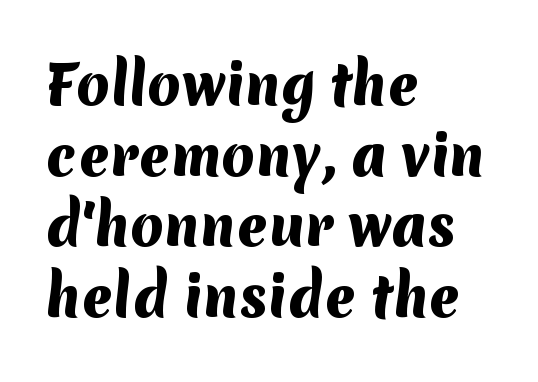
The image shows 54 px heavy sans-serif type; set left-aligned, normal line spacing (1.31x), normal letter spacing, not underlined; medium stroke contrast and a medium x-height.
